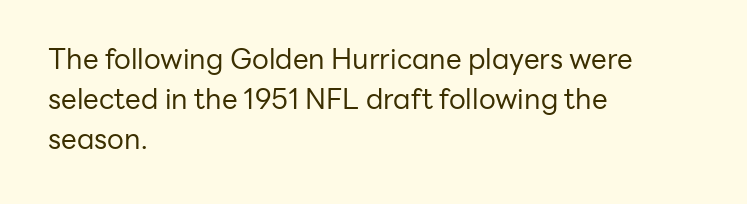
{"serif": "no", "italic": "no", "bold": "no", "weight": "regular", "width": "normal", "stroke_contrast": "low", "x_height": "medium", "monospaced": "no", "underline": "no", "align": "left", "line_spacing": "normal", "line_spacing_ratio": 1.42, "letter_spacing": "normal", "letter_spacing_em": 0.0, "glyph_px": 28}
